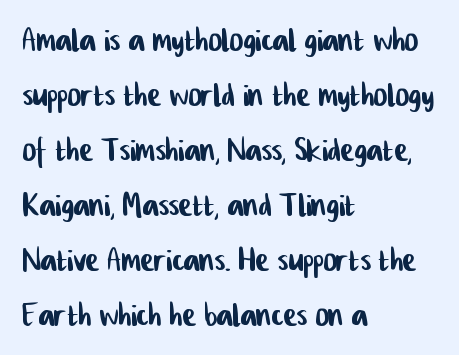
The image shows 41 px condensed sans-serif type; set left-aligned, normal line spacing (1.34x), normal letter spacing, not underlined; low stroke contrast and a medium x-height.
